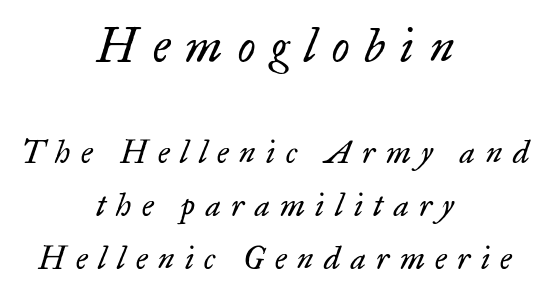
{"serif": "yes", "italic": "yes", "lean": "right", "slant_degrees": 17, "bold": "no", "weight": "regular", "width": "normal", "stroke_contrast": "low", "x_height": "small", "monospaced": "no", "underline": "no", "align": "center", "line_spacing_ratio": 1.71, "letter_spacing": "wide", "letter_spacing_em": 0.34, "larger_block": "first", "size_ratio": 1.48, "glyph_px": 46}
